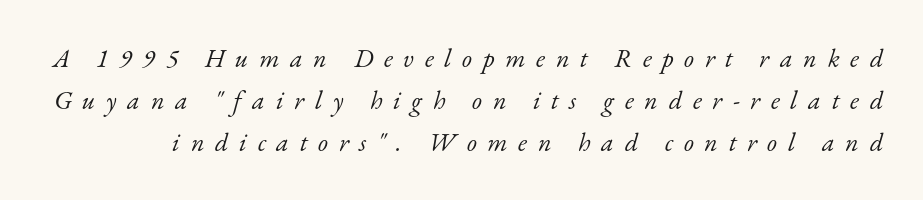
Only glyphs here, with clear space below each row. Students, note that the glyphs here are deliberately spaced far apart. This block has exactly the height ordinary leading produces. The font is comparable to plain body text, perhaps lighter. You can tell it's italic because the verticals aren't actually vertical.
